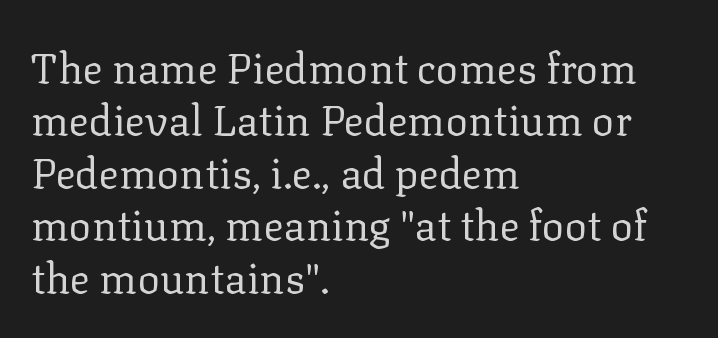
The image shows 42 px regular-weight serif type, upright; set left-aligned, normal line spacing (1.25x), normal letter spacing, not underlined; low stroke contrast and a medium x-height.
